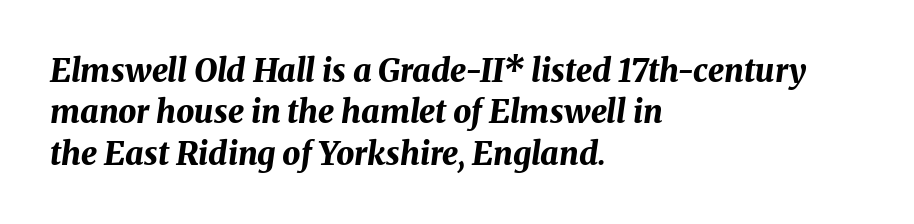
Type without underlining. The letters advance in unequal steps, a hallmark of proportional type. Is there much room between lines? A standard amount, neither cramped nor airy. The sample has been set heavy, in full bold.
